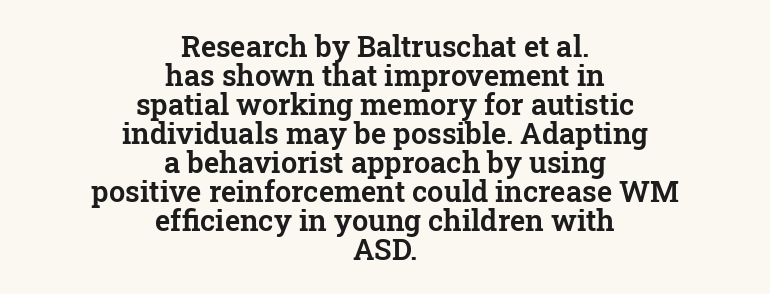
{"serif": "yes", "italic": "no", "width": "normal", "stroke_contrast": "low", "x_height": "medium", "monospaced": "no", "underline": "no", "align": "center", "line_spacing": "tight", "line_spacing_ratio": 1.0, "letter_spacing": "normal", "letter_spacing_em": 0.0, "glyph_px": 29}
